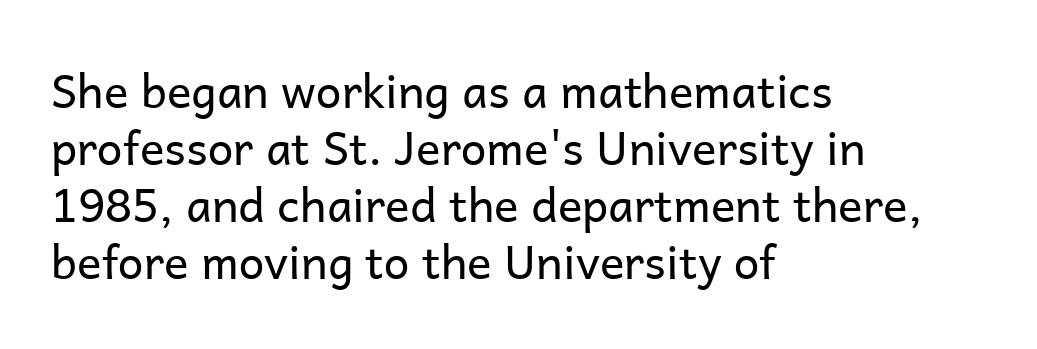
The image shows 46 px regular-weight sans-serif type, upright; set left-aligned, line spacing 1.24x, normal letter spacing, not underlined; low stroke contrast and a medium x-height.
